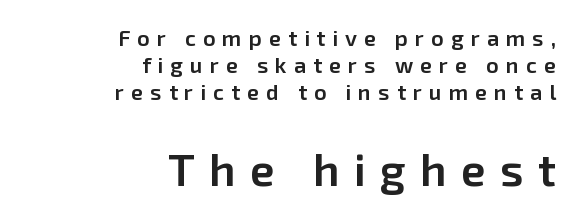
Q: Is the text bold? A: Semi-bold.
Q: Is the text italic (slanted)? A: No, it is upright.
Q: Is the typeface a serif or a sans-serif typeface? A: Sans-serif.
Q: Is the text underlined? A: No.
Q: How is the paragraph aligned? A: Right-aligned.
Q: Is the spacing between letters normal or unusually wide? A: Unusually wide.
Q: Which block of text is set in a larger size, the first (top) or the second (bottom)? A: The second (bottom) one.
Q: Width (condensed, normal, or wide)? A: Normal.
Q: Stroke contrast? A: Low.
Q: x-height? A: Medium.
Q: Monospaced? A: No.
